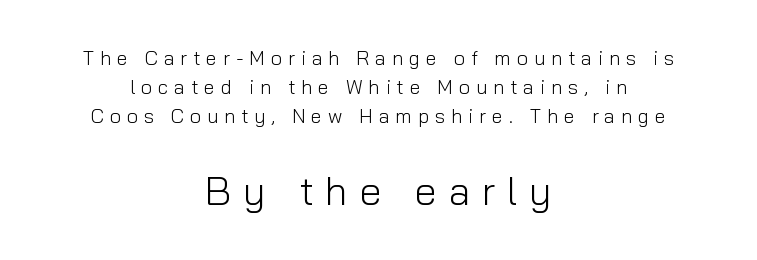
{"serif": "no", "italic": "no", "bold": "no", "weight": "light", "width": "normal", "stroke_contrast": "low", "x_height": "medium", "monospaced": "no", "underline": "no", "align": "center", "line_spacing": "normal", "line_spacing_ratio": 1.46, "letter_spacing": "wide", "letter_spacing_em": 0.29, "larger_block": "second", "size_ratio": 2.0, "glyph_px": 40}
